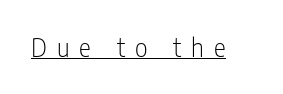
The image shows 25 px text type, upright; set unusually wide letter spacing (+0.4 em), underlined.
